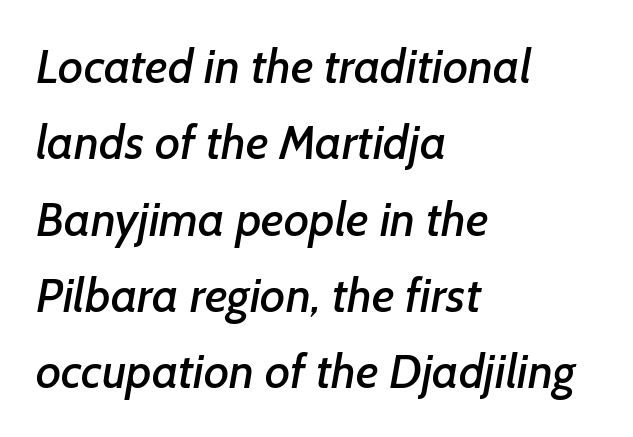
{"serif": "no", "width": "normal", "stroke_contrast": "low", "x_height": "medium", "monospaced": "no", "underline": "no", "align": "left", "line_spacing": "normal", "line_spacing_ratio": 1.59, "letter_spacing": "normal", "letter_spacing_em": 0.0, "glyph_px": 48}
